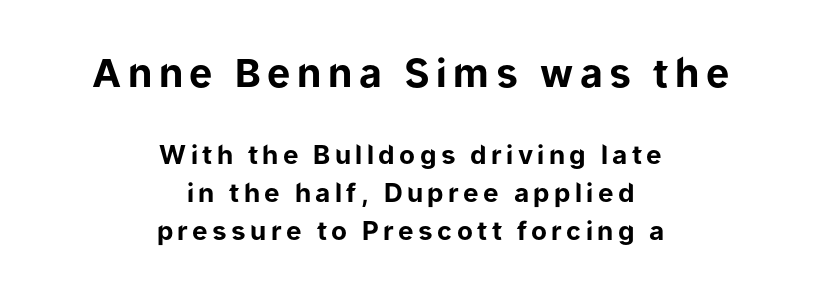
A bare baseline throughout the passage. The rendering uses natural spacing where letterforms have individual widths. Is the lower block the larger one? No — the upper block carries the bigger type. These lines were composed using upright roman letters. The face used here has the dense, thick strokes of a bold.
